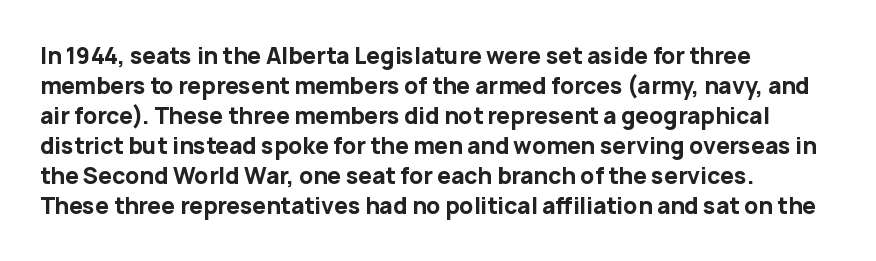
Q: Is the text bold? A: Yes.
Q: Is the text italic (slanted)? A: No, it is upright.
Q: Is the text underlined? A: No.
Q: How is the paragraph aligned? A: Left-aligned.
Q: Is the spacing between letters normal or unusually wide? A: Normal.
Q: Is the spacing between lines tight, normal or loose? A: Normal.
